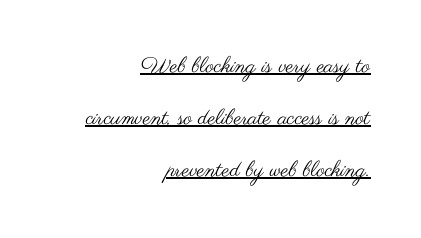
Q: Is the text bold? A: No.
Q: Is the text italic (slanted)? A: Yes.
Q: Is the text underlined? A: Yes.
Q: How is the paragraph aligned? A: Right-aligned.
Q: Is the spacing between letters normal or unusually wide? A: Normal.
Q: Is the spacing between lines tight, normal or loose? A: Loose.
